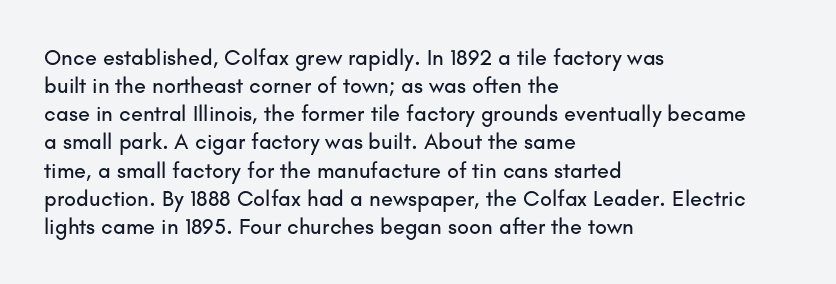
{"italic": "no", "underline": "no", "align": "left", "line_spacing": "normal", "line_spacing_ratio": 1.28, "letter_spacing": "normal", "letter_spacing_em": 0.0, "glyph_px": 22}
